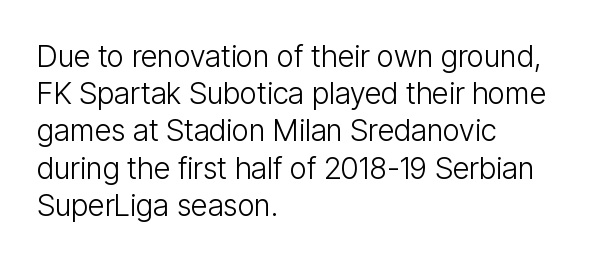
The image shows 30 px light, condensed sans-serif type, upright; set left-aligned, line spacing 1.24x, normal letter spacing, not underlined; low stroke contrast and a medium x-height.
